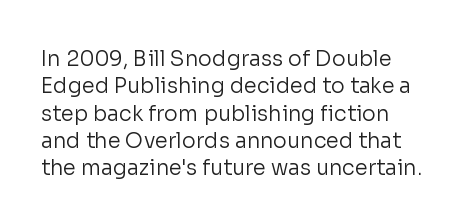
The image shows 21 px text type, upright; set normal line spacing (1.3x), normal letter spacing, not underlined.
